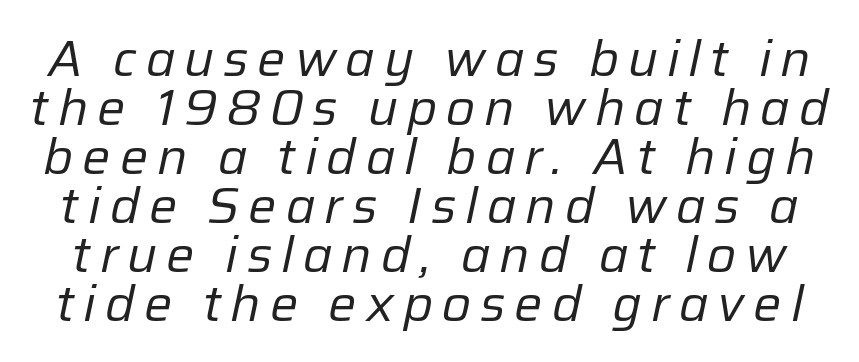
The image shows 50 px regular-weight type, italic (leaning right); set tight line spacing (0.98x), not underlined; low stroke contrast and a medium x-height.
